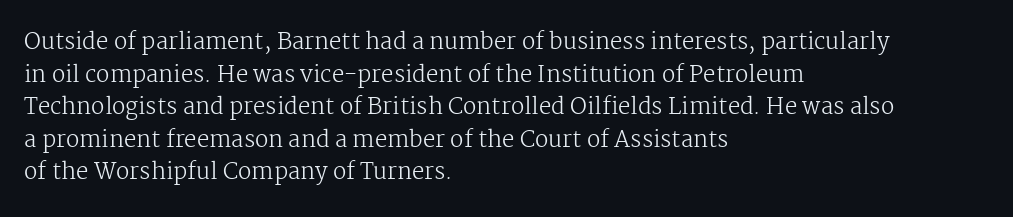
Q: Is the text bold? A: No.
Q: Is the text italic (slanted)? A: No, it is upright.
Q: Is the text underlined? A: No.
Q: How is the paragraph aligned? A: Left-aligned.
Q: Is the spacing between letters normal or unusually wide? A: Normal.
Q: Is the spacing between lines tight, normal or loose? A: Normal.
